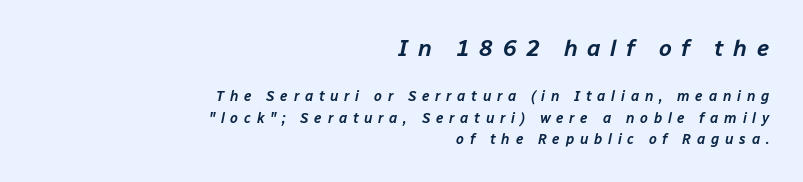
Looking at the ascenders, they clearly lean. The space directly below the letters is spotless. Notice how descenders clear the ascenders below comfortably — that's standard leading. A student would call this right alignment; a typographer would say flush right, rag left. How are the letters spaced? Widely, with obvious added tracking.
